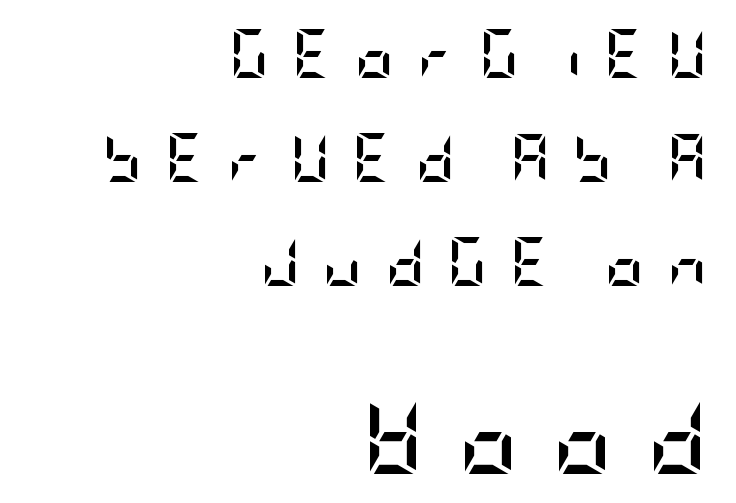
The image shows 74 px semibold, condensed sans-serif type, upright; set right-aligned, loose line spacing (2.12x), unusually wide letter spacing (+0.46 em), not underlined; the second (bottom) block is 1.51x larger; low stroke contrast and a large x-height.
